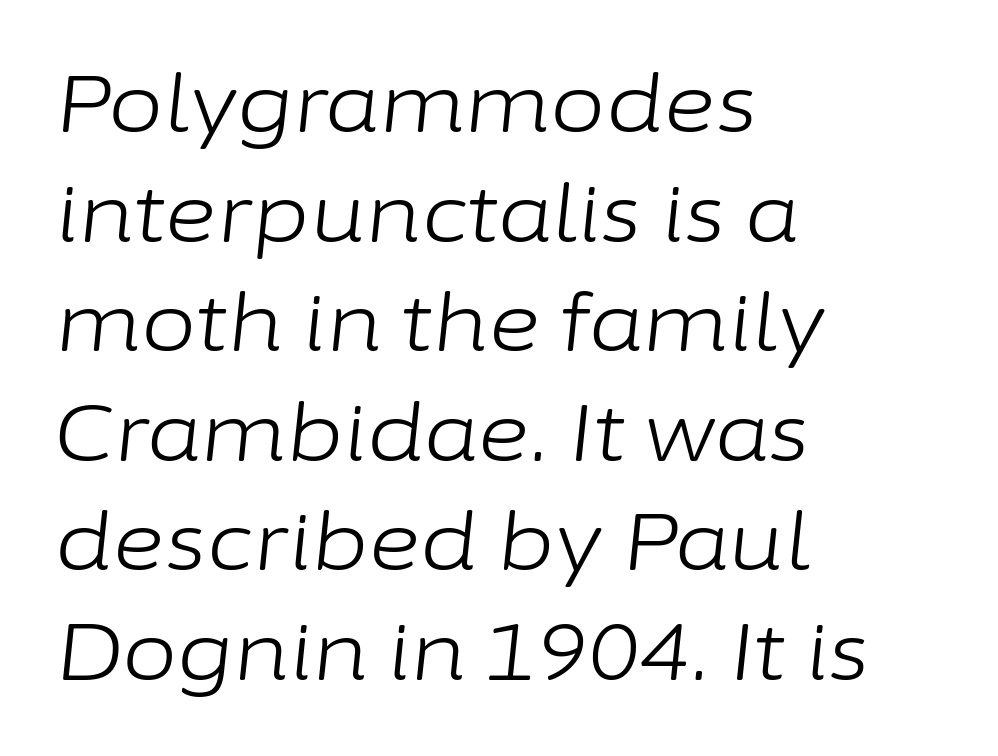
Counters stay open thanks to moderate or lighter strokes. The gap between lines stays unmarked. If you drew a ruler down the left edge, every line would touch it. Vertical spacing — default.
